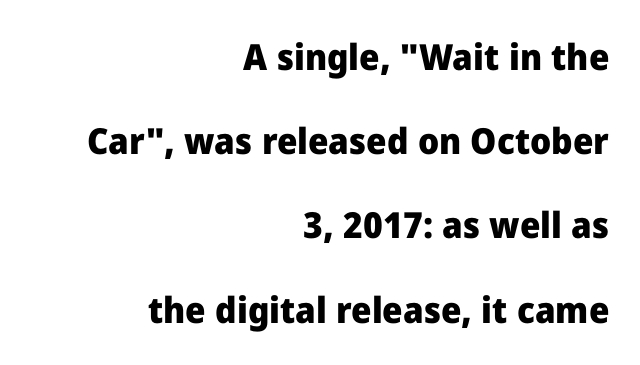
Q: Is the text bold? A: Yes.
Q: Is the text italic (slanted)? A: No, it is upright.
Q: Is the typeface a serif or a sans-serif typeface? A: Sans-serif.
Q: Is the text underlined? A: No.
Q: How is the paragraph aligned? A: Right-aligned.
Q: Is the spacing between letters normal or unusually wide? A: Normal.
Q: Is the spacing between lines tight, normal or loose? A: Loose.
Q: Width (condensed, normal, or wide)? A: Normal.
Q: Stroke contrast? A: Low.
Q: x-height? A: Medium.
Q: Monospaced? A: No.
